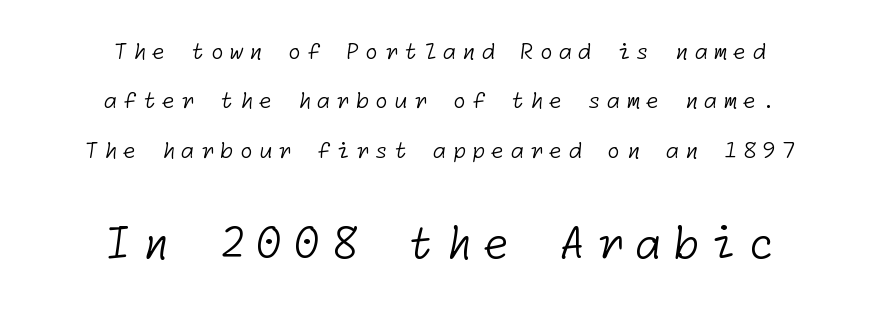
The image shows 43 px light sans-serif type; set centered, loose line spacing (2.25x), unusually wide letter spacing (+0.26 em), not underlined; the second (bottom) block is 1.95x larger; low stroke contrast and a medium x-height.
